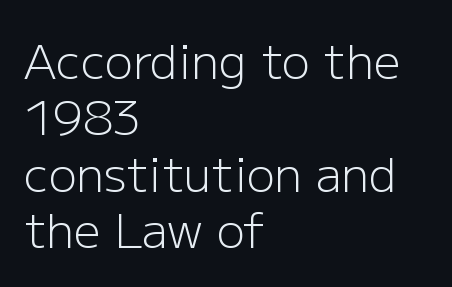
The image shows 47 px light sans-serif type, upright; set left-aligned, line spacing 1.2x, normal letter spacing, not underlined; low stroke contrast and a medium x-height.
